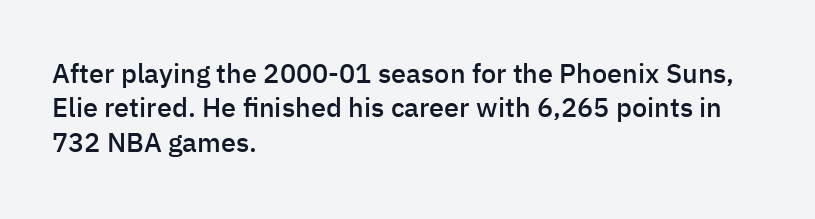
Q: Is the text bold? A: Semi-bold.
Q: Is the text italic (slanted)? A: No, it is upright.
Q: Is the text underlined? A: No.
Q: How is the paragraph aligned? A: Left-aligned.
Q: Is the spacing between letters normal or unusually wide? A: Normal.
Q: Is the spacing between lines tight, normal or loose? A: Normal.
